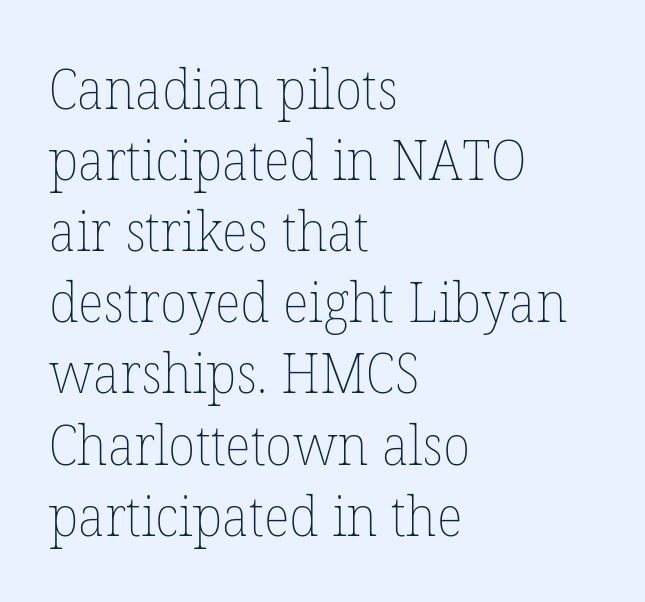
{"italic": "no", "bold": "no", "weight": "thin", "width": "normal", "stroke_contrast": "low", "x_height": "medium", "monospaced": "no", "underline": "no", "align": "left", "line_spacing": "normal", "line_spacing_ratio": 1.27, "letter_spacing": "normal", "letter_spacing_em": 0.0, "glyph_px": 56}
